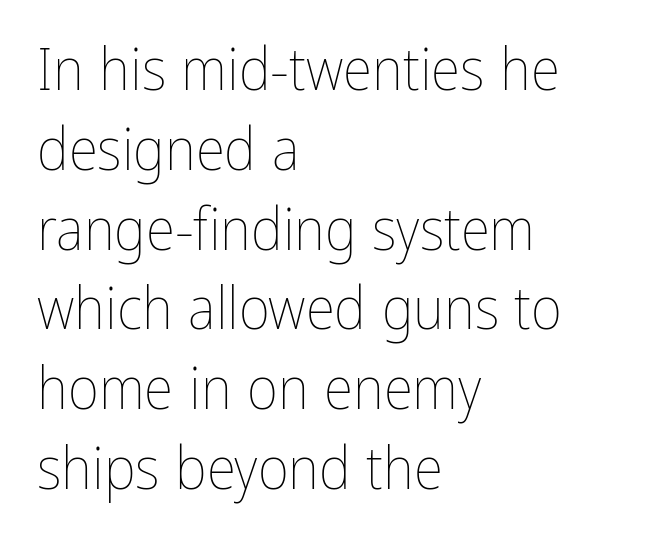
Notice how the stems are strictly vertical — no italics here. Lines of text with bare space underneath. Counters stay open thanks to moderate or lighter strokes. One-word summary of the alignment: left. Looks like regular typesetting: each glyph gets only the width it needs. The block of text has a typical density, with ordinary space between rows.
